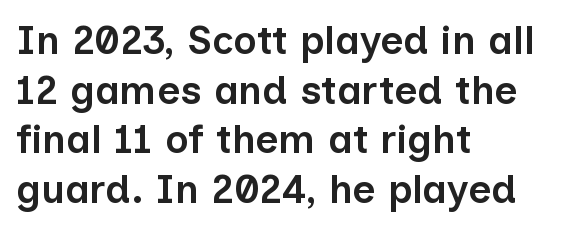
The specimen omits any rule beneath the text block's lines. The specimen reads as upright at a glance. Between one letter and the next there's only the usual sliver of space. Layout note: lines flush left.
